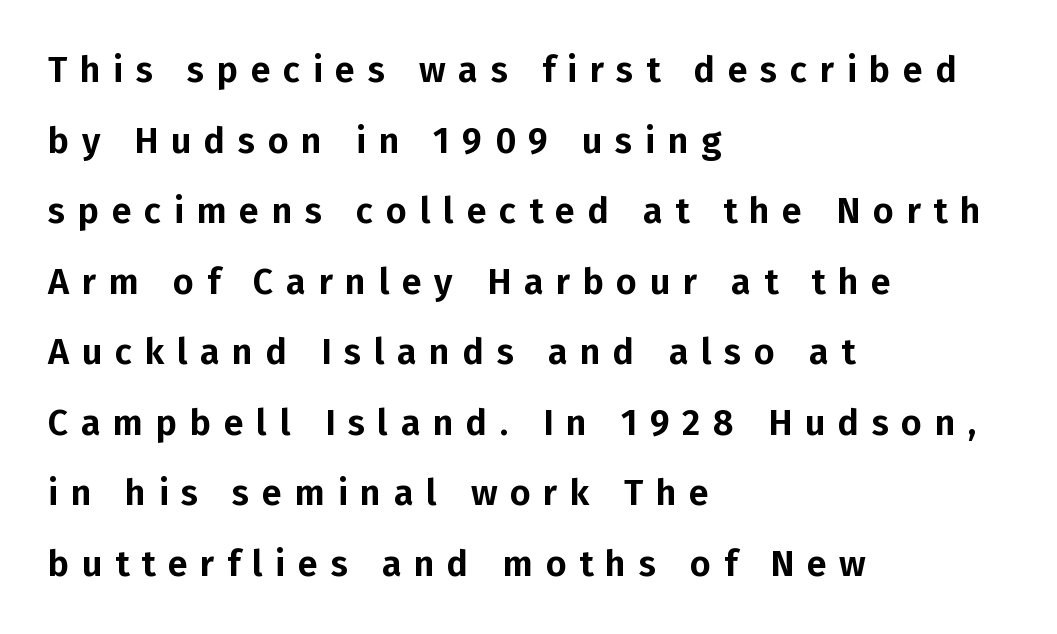
Glance below the letters and you will spot only blank space. Style check: upright. If you measured baseline to baseline, you'd find a long distance. Inter-character spacing is expanded well beyond the font's built-in metrics. You could not count columns in this text — the font is proportionally spaced.
